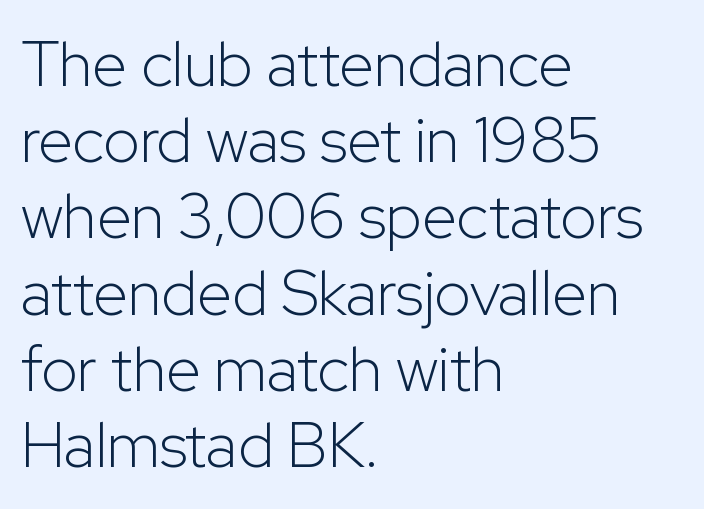
Q: Is the text bold? A: No.
Q: Is the text italic (slanted)? A: No, it is upright.
Q: Is the typeface a serif or a sans-serif typeface? A: Sans-serif.
Q: Is the text underlined? A: No.
Q: How is the paragraph aligned? A: Left-aligned.
Q: Is the spacing between letters normal or unusually wide? A: Normal.
Q: Width (condensed, normal, or wide)? A: Normal.
Q: Stroke contrast? A: Low.
Q: x-height? A: Medium.
Q: Monospaced? A: No.
